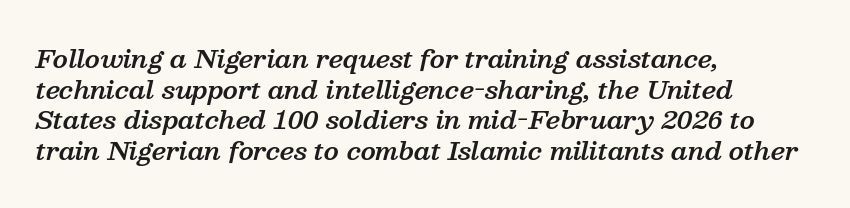
{"italic": "yes", "lean": "right", "slant_degrees": 13, "bold": "semi", "underline": "no", "align": "left", "line_spacing_ratio": 1.23, "letter_spacing": "normal", "letter_spacing_em": 0.0, "glyph_px": 25}
